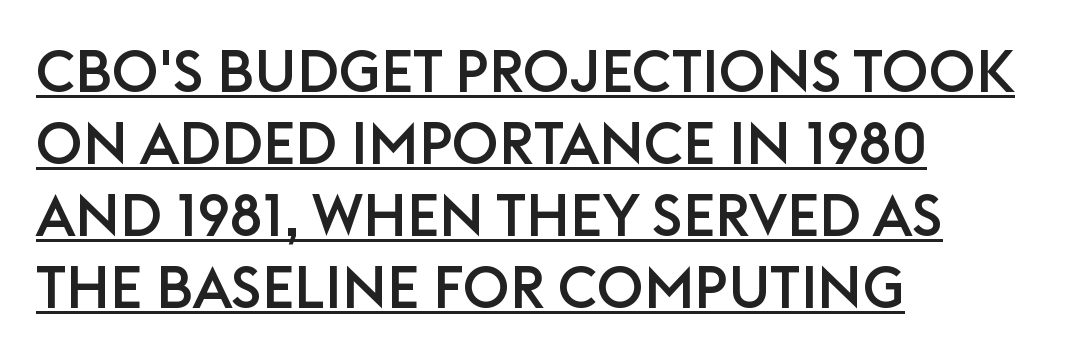
{"serif": "no", "italic": "no", "width": "normal", "stroke_contrast": "low", "x_height": "large", "monospaced": "no", "underline": "yes", "align": "left", "line_spacing_ratio": 1.24, "letter_spacing": "normal", "letter_spacing_em": 0.0, "glyph_px": 58}
